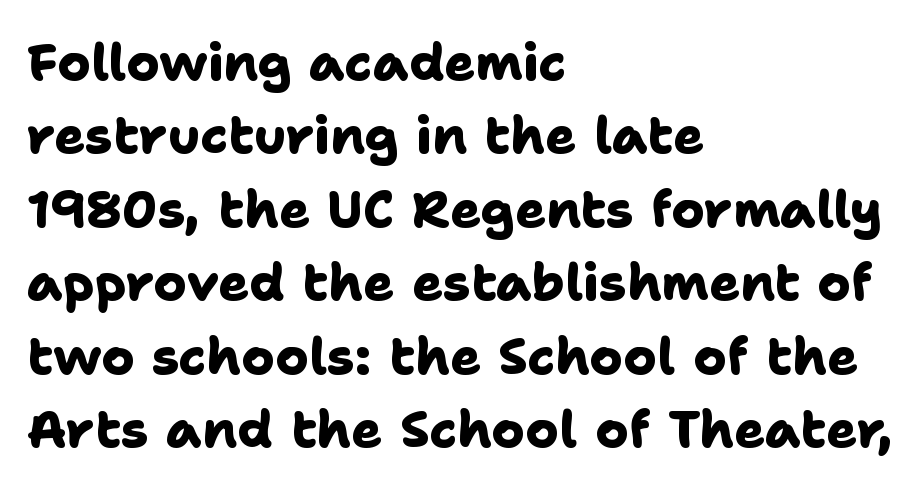
Regarding serifs, this sample does without them. The rag falls on the right side of this text block. Students, note that the glyphs here touch the page at normal intervals. The passage shown is typed in a proportional face where columns would drift. Nobody drew a line under any word here.
